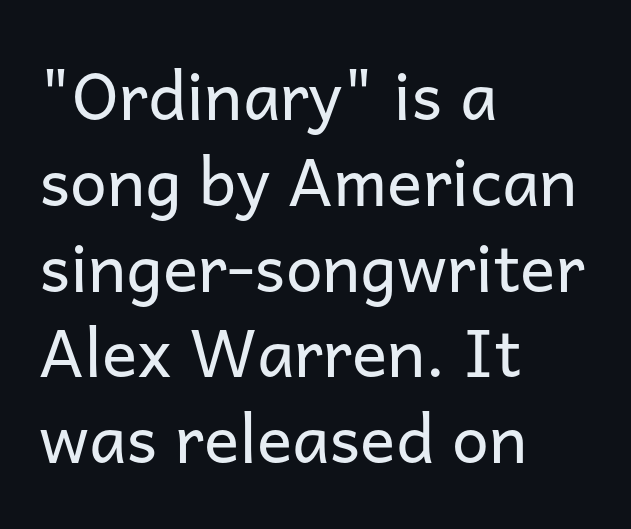
The image shows 66 px regular-weight sans-serif type, upright; set left-aligned, normal line spacing (1.3x), normal letter spacing, not underlined; low stroke contrast and a medium x-height.
